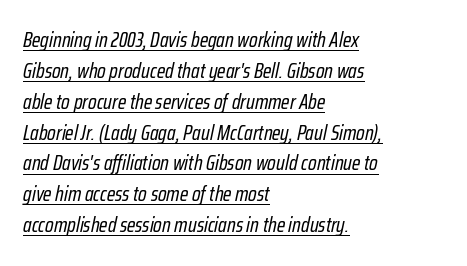
The image shows 21 px text type, italic (leaning right); set left-aligned, normal line spacing (1.47x), normal letter spacing, underlined.
